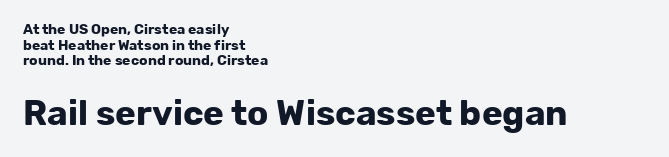
The characters display no serif detailing; their extremities are plain. A roman cut, with each character standing at attention. Which margin do the lines hug? The left one — the right edge is uneven. Between one letter and the next there's only the usual sliver of space. Interline gaps are noticeably narrow in this sample. The rendering uses natural spacing where letterforms have individual widths.
